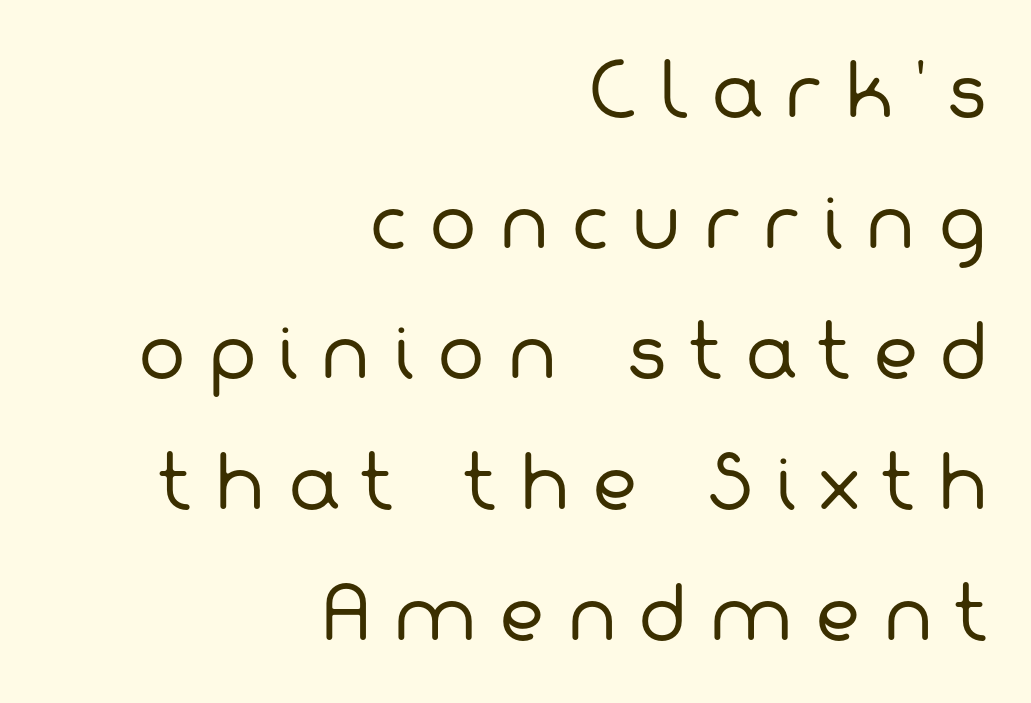
Q: Is the text bold? A: No.
Q: Is the typeface a serif or a sans-serif typeface? A: Sans-serif.
Q: Is the text underlined? A: No.
Q: How is the paragraph aligned? A: Right-aligned.
Q: Is the spacing between letters normal or unusually wide? A: Unusually wide.
Q: Width (condensed, normal, or wide)? A: Normal.
Q: Stroke contrast? A: Low.
Q: x-height? A: Medium.
Q: Monospaced? A: No.
